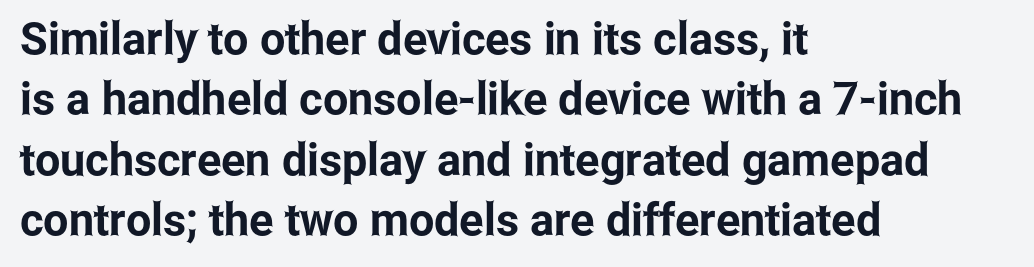
The image shows 45 px condensed sans-serif type, upright; set left-aligned, normal line spacing (1.34x), normal letter spacing, not underlined; low stroke contrast and a medium x-height.
